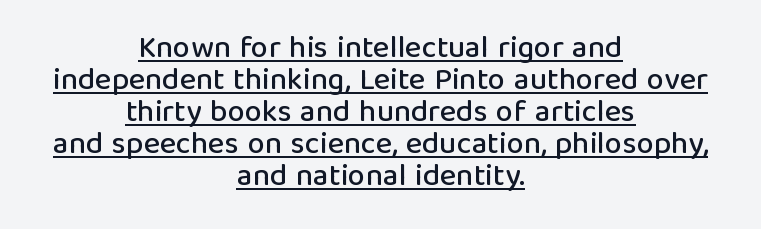
Q: Is the text italic (slanted)? A: No, it is upright.
Q: Is the typeface a serif or a sans-serif typeface? A: Sans-serif.
Q: Is the text underlined? A: Yes.
Q: How is the paragraph aligned? A: Centered.
Q: Is the spacing between letters normal or unusually wide? A: Normal.
Q: Is the spacing between lines tight, normal or loose? A: Tight.
Q: Width (condensed, normal, or wide)? A: Normal.
Q: Stroke contrast? A: Low.
Q: x-height? A: Medium.
Q: Monospaced? A: No.
